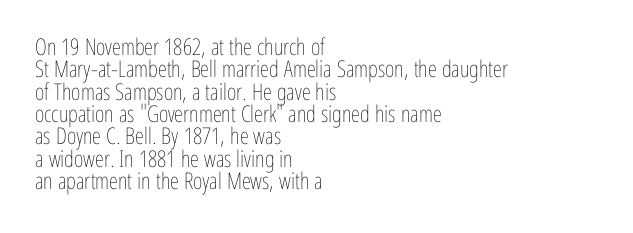
The image shows 23 px text type, upright; set left-aligned, tight line spacing (0.97x), normal letter spacing, not underlined.
